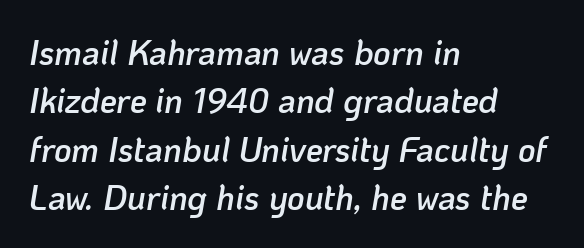
Strokes here are thickened, but only to semibold level. There's an unmistakable incline to the writing here. Which margin do the lines hug? The left one — the right edge is uneven. The rendering uses natural spacing where letterforms have individual widths. Students, note that the glyphs here touch the page at normal intervals.
